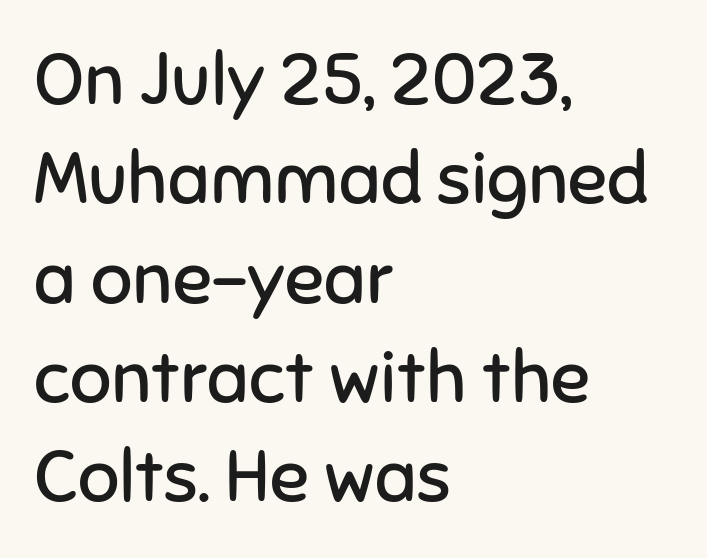
The lines in this sample share a left origin and differ only in where they stop. The passage shown has conventional tracking throughout. Character widths vary here, with narrow letters taking less room than wide ones. Nope, no serifs anywhere on these letters. Style check: upright.
